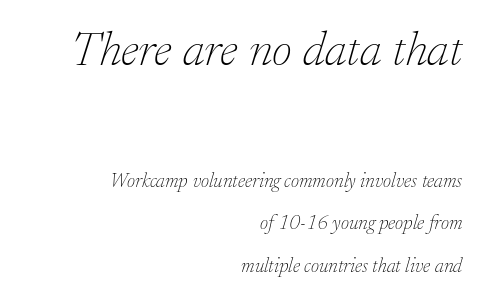
Q: Is the text bold? A: No.
Q: Is the text italic (slanted)? A: Yes, it leans right by about 17 degrees.
Q: Is the typeface a serif or a sans-serif typeface? A: Serif.
Q: Is the text underlined? A: No.
Q: How is the paragraph aligned? A: Right-aligned.
Q: Is the spacing between letters normal or unusually wide? A: Normal.
Q: Is the spacing between lines tight, normal or loose? A: Loose.
Q: Which block of text is set in a larger size, the first (top) or the second (bottom)? A: The first (top) one.
Q: Width (condensed, normal, or wide)? A: Normal.
Q: Stroke contrast? A: Low.
Q: x-height? A: Small.
Q: Monospaced? A: No.
